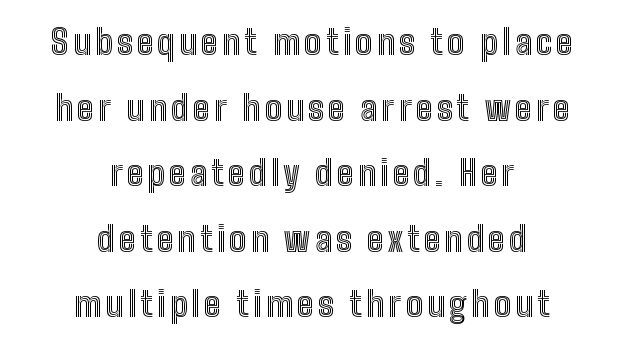
Q: Is the text italic (slanted)? A: No, it is upright.
Q: Is the text underlined? A: No.
Q: How is the paragraph aligned? A: Centered.
Q: Is the spacing between lines tight, normal or loose? A: Loose.
Q: Width (condensed, normal, or wide)? A: Condensed.
Q: x-height? A: Medium.
Q: Monospaced? A: No.
